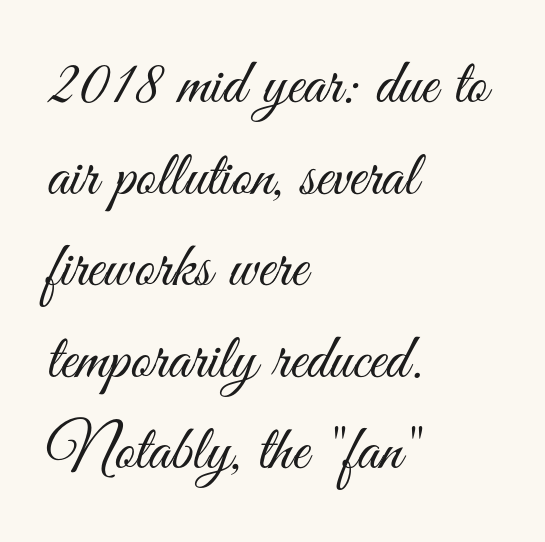
{"serif": "no", "bold": "no", "weight": "light", "width": "condensed", "stroke_contrast": "medium", "x_height": "small", "monospaced": "no", "underline": "no", "align": "left", "line_spacing": "normal", "line_spacing_ratio": 1.43, "letter_spacing": "normal", "letter_spacing_em": 0.0, "glyph_px": 64}
